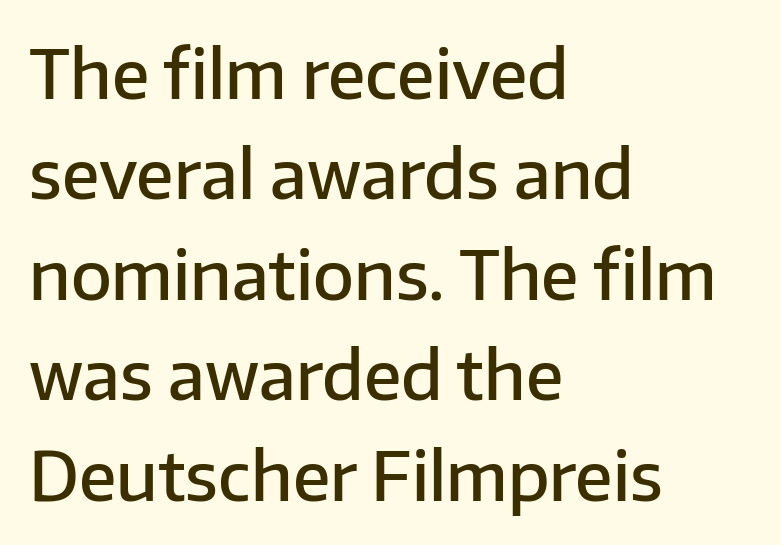
Q: Is the text bold? A: Semi-bold.
Q: Is the text italic (slanted)? A: No, it is upright.
Q: Is the typeface a serif or a sans-serif typeface? A: Sans-serif.
Q: Is the text underlined? A: No.
Q: How is the paragraph aligned? A: Left-aligned.
Q: Is the spacing between letters normal or unusually wide? A: Normal.
Q: Is the spacing between lines tight, normal or loose? A: Normal.
Q: Width (condensed, normal, or wide)? A: Normal.
Q: Stroke contrast? A: Low.
Q: x-height? A: Medium.
Q: Monospaced? A: No.
